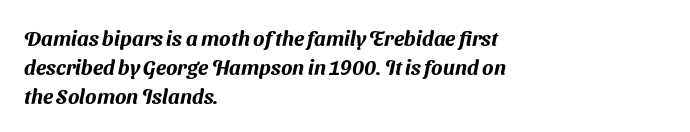
Q: Is the text underlined? A: No.
Q: How is the paragraph aligned? A: Left-aligned.
Q: Is the spacing between letters normal or unusually wide? A: Normal.
Q: Is the spacing between lines tight, normal or loose? A: Normal.
